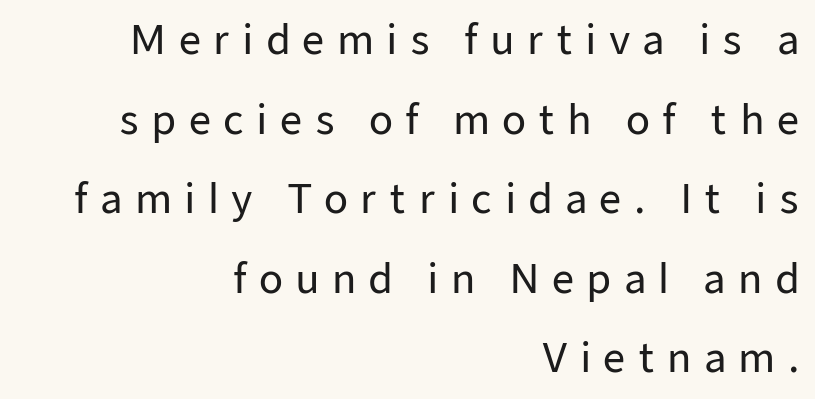
{"serif": "no", "italic": "no", "width": "normal", "stroke_contrast": "low", "x_height": "medium", "monospaced": "no", "underline": "no", "align": "right", "line_spacing": "loose", "line_spacing_ratio": 2.04, "letter_spacing": "wide", "letter_spacing_em": 0.31, "glyph_px": 39}
